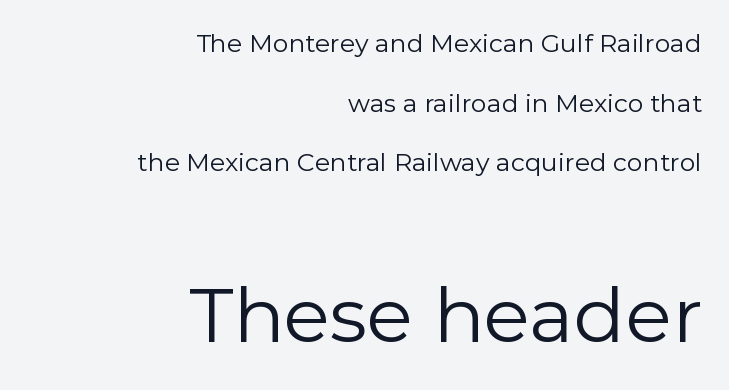
If you drew a line through each stem, it would be perfectly vertical. The font sits on the lighter half of the weight spectrum, regular included. Think of a printed novel: that variable character pitch is what you see here. Does the leading feel generous? Absolutely, it's lavish. The typesetter chose a ragged-left arrangement here.
